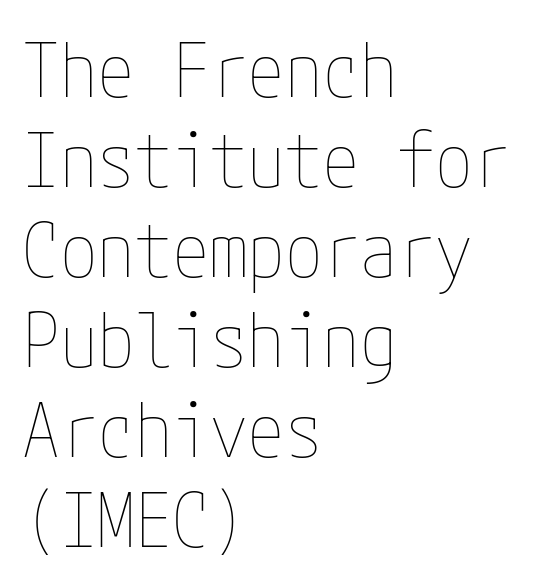
In terms of letterspacing, this is plain default setting. The typesetting does not lean heavy: it is not bold. One-word summary of the alignment: left. Check the space under the baseline: it is left empty.
